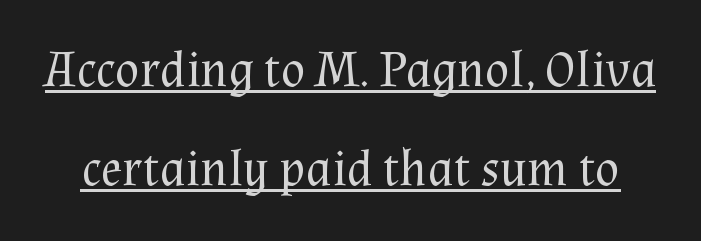
{"italic": "no", "bold": "no", "weight": "regular", "width": "normal", "stroke_contrast": "medium", "x_height": "medium", "monospaced": "no", "underline": "yes", "line_spacing": "loose", "line_spacing_ratio": 1.95, "letter_spacing": "normal", "letter_spacing_em": 0.0, "glyph_px": 51}
